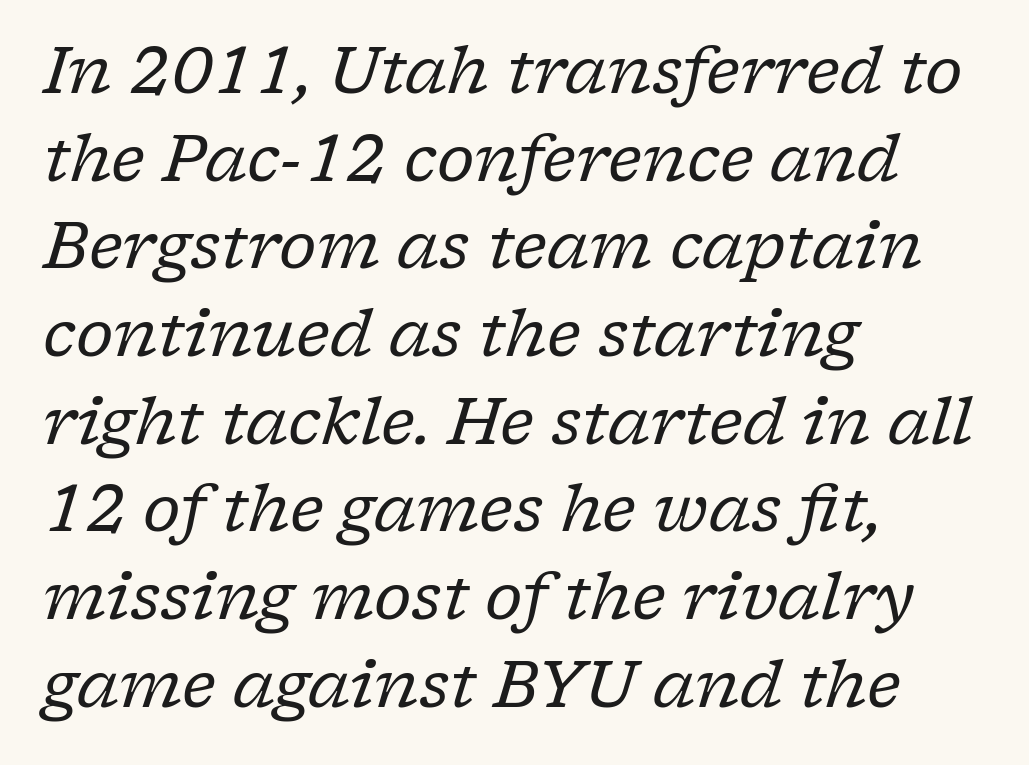
The image shows 64 px regular-weight serif type, italic (leaning right); set left-aligned, normal line spacing (1.37x), normal letter spacing, not underlined; low stroke contrast and a medium x-height.
